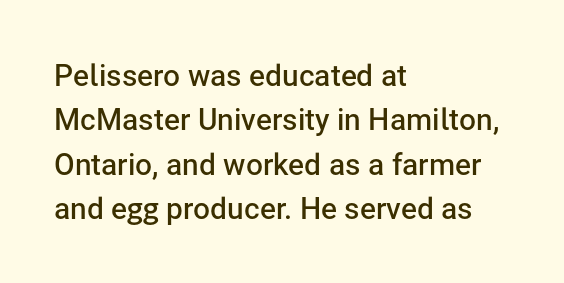
Where is the straight margin? On the left. Evenly set lines give the paragraph a standard silhouette. The font's upright variant was chosen for this text. Underlining? Definitely not there. I'd call this a sans setting — the letters go barefoot.
